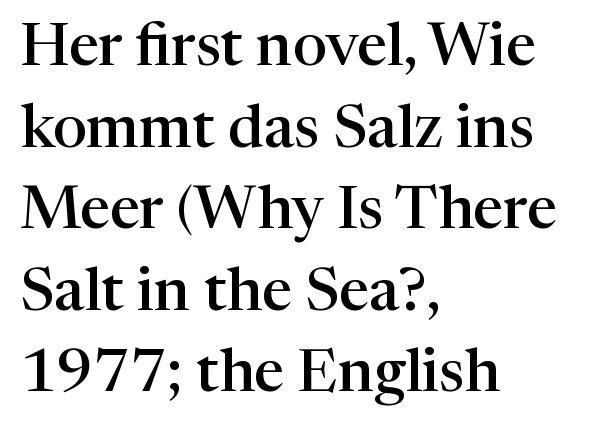
{"serif": "yes", "italic": "no", "bold": "semi", "weight": "semibold", "width": "normal", "stroke_contrast": "high", "x_height": "medium", "monospaced": "no", "underline": "no", "align": "left", "line_spacing": "normal", "line_spacing_ratio": 1.36, "letter_spacing": "normal", "letter_spacing_em": 0.0, "glyph_px": 60}
